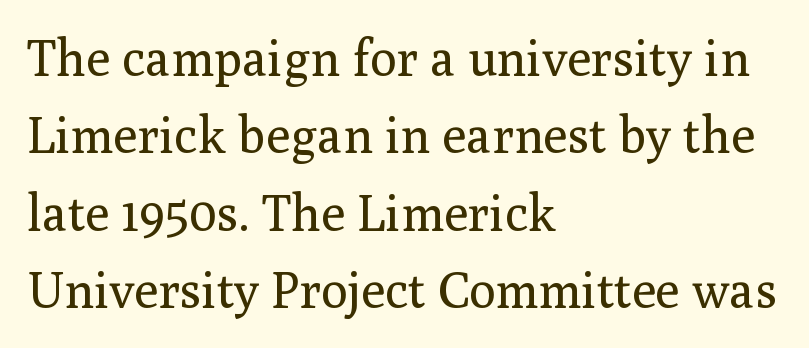
Q: Is the text bold? A: No.
Q: Is the text italic (slanted)? A: No, it is upright.
Q: Is the typeface a serif or a sans-serif typeface? A: Serif.
Q: Is the text underlined? A: No.
Q: How is the paragraph aligned? A: Left-aligned.
Q: Is the spacing between letters normal or unusually wide? A: Normal.
Q: Is the spacing between lines tight, normal or loose? A: Normal.
Q: Width (condensed, normal, or wide)? A: Normal.
Q: Stroke contrast? A: Medium.
Q: x-height? A: Medium.
Q: Monospaced? A: No.
